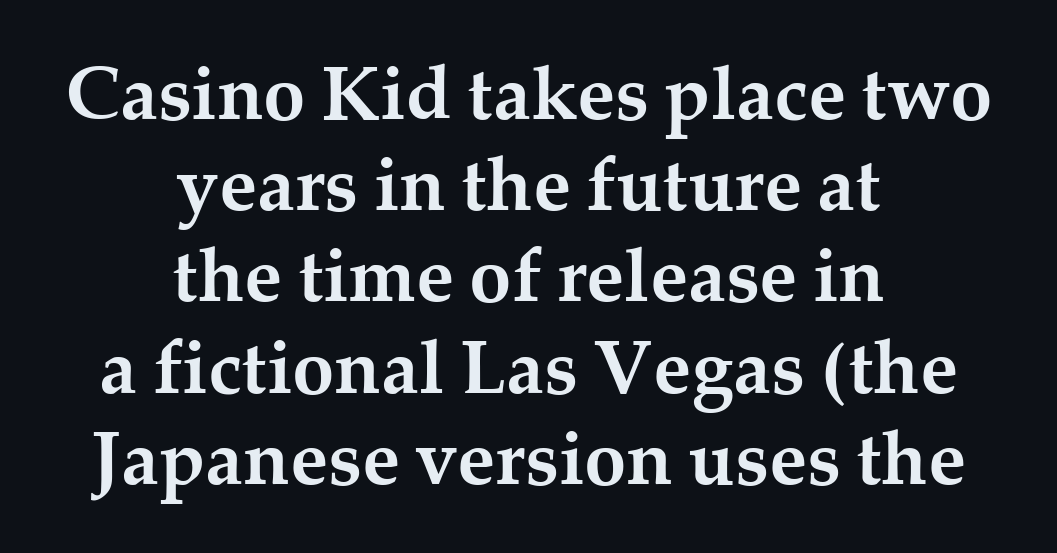
The image shows 76 px semibold serif type, upright; set centered, line spacing 1.2x, normal letter spacing, not underlined; medium stroke contrast and a medium x-height.
